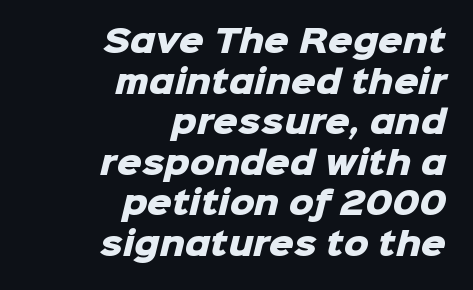
The image shows 31 px heavy sans-serif type; set right-aligned, normal line spacing (1.31x), normal letter spacing, not underlined; low stroke contrast and a medium x-height.
